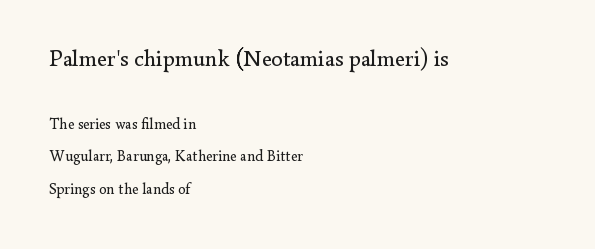
The image shows 23 px text type, upright; set left-aligned, loose line spacing (2.18x), normal letter spacing, not underlined; the first (top) block is 1.53x larger.
